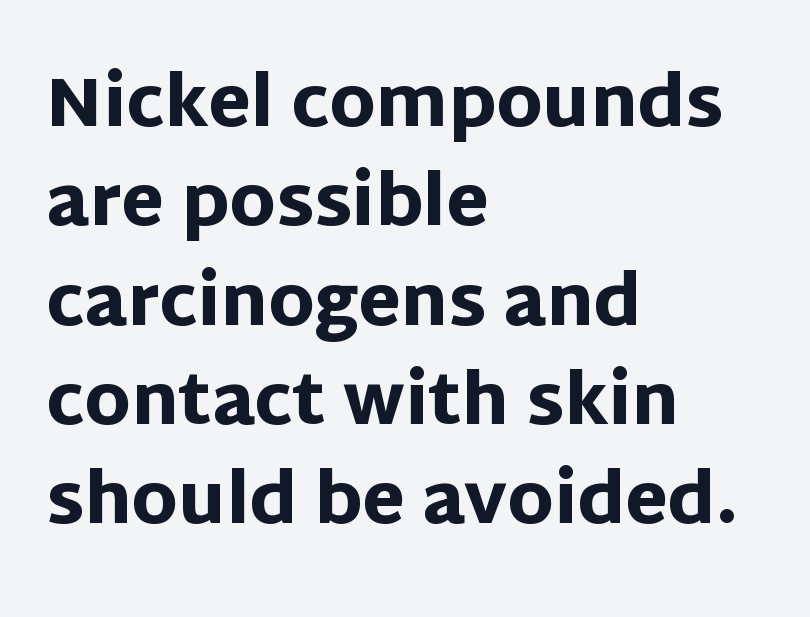
Students, observe: this is what conventionally led text looks like. Look at the tracking — it's just the regular setting, nothing added. This sample has the flowing, uneven cadence of proportional lettering. Notice how the stems are strictly vertical — no italics here. Just letters on the line, the space beneath them empty.
